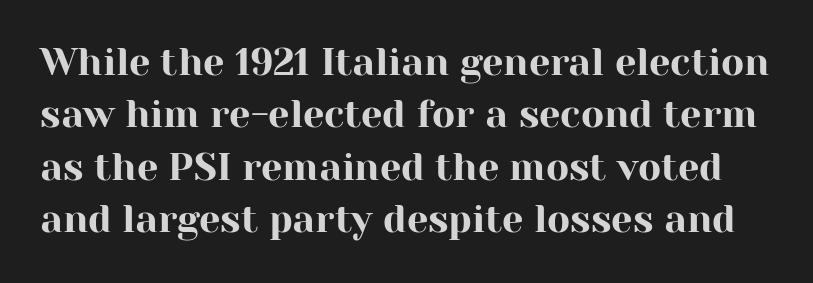
{"serif": "yes", "italic": "no", "width": "normal", "stroke_contrast": "high", "x_height": "medium", "monospaced": "no", "underline": "no", "line_spacing": "normal", "line_spacing_ratio": 1.38, "letter_spacing": "normal", "letter_spacing_em": 0.0, "glyph_px": 38}
